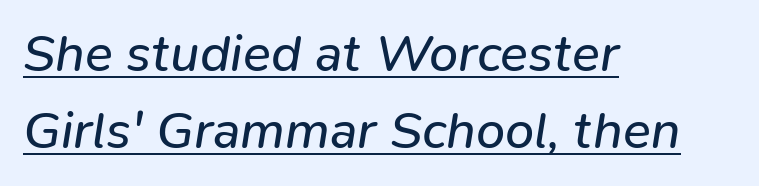
The image shows 52 px regular-weight type, italic (leaning right); set left-aligned, normal line spacing (1.49x), normal letter spacing, underlined; low stroke contrast and a medium x-height.
